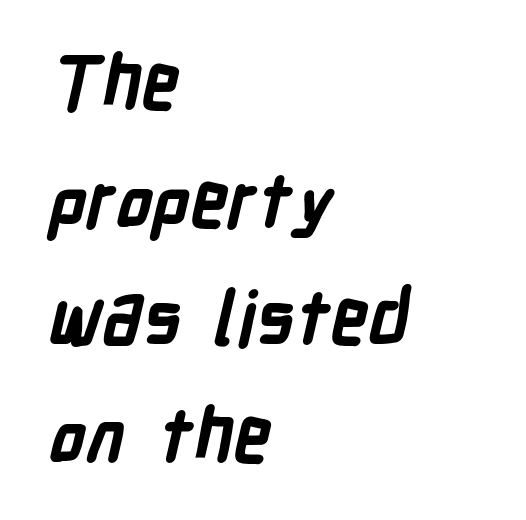
The image shows 74 px bold, condensed sans-serif type; set left-aligned, normal line spacing (1.59x), normal letter spacing, not underlined; low stroke contrast and a medium x-height.
